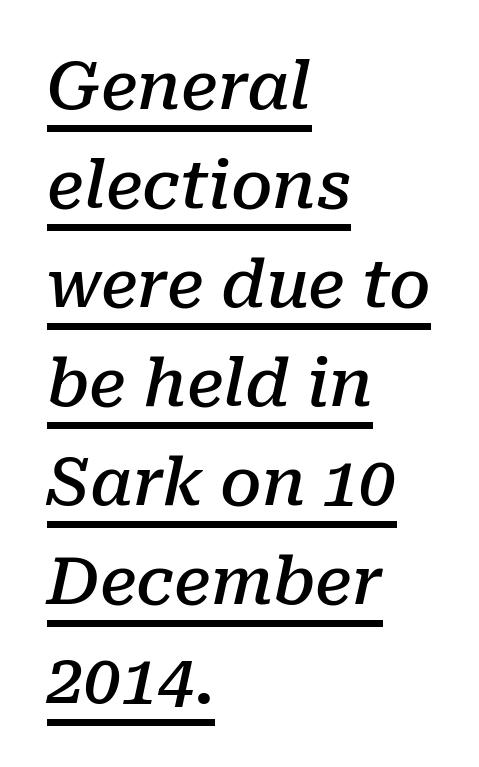
Q: Is the text bold? A: Semi-bold.
Q: Is the text italic (slanted)? A: Yes, it leans right by about 10 degrees.
Q: Is the typeface a serif or a sans-serif typeface? A: Serif.
Q: Is the text underlined? A: Yes.
Q: How is the paragraph aligned? A: Left-aligned.
Q: Is the spacing between letters normal or unusually wide? A: Normal.
Q: Is the spacing between lines tight, normal or loose? A: Normal.
Q: Width (condensed, normal, or wide)? A: Normal.
Q: Stroke contrast? A: Low.
Q: x-height? A: Medium.
Q: Monospaced? A: No.
